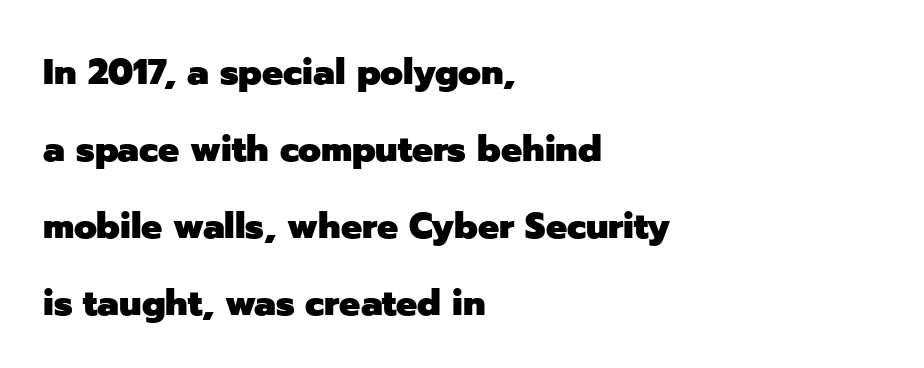
{"serif": "no", "italic": "no", "bold": "yes", "weight": "heavy", "width": "normal", "stroke_contrast": "low", "x_height": "medium", "monospaced": "no", "underline": "no", "align": "left", "line_spacing": "loose", "line_spacing_ratio": 2.08, "letter_spacing": "normal", "letter_spacing_em": 0.0, "glyph_px": 37}
